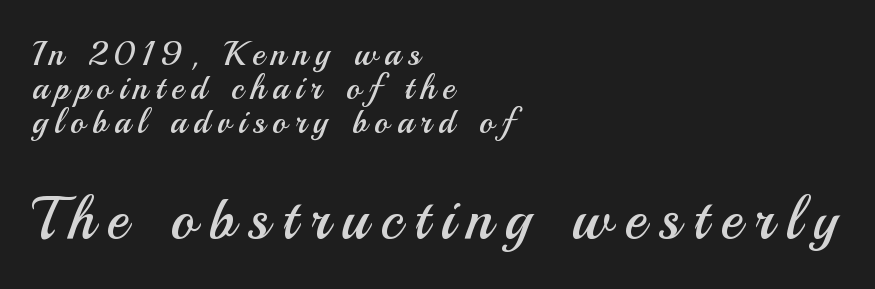
{"serif": "no", "bold": "no", "weight": "regular", "width": "normal", "stroke_contrast": "medium", "x_height": "small", "monospaced": "no", "underline": "no", "align": "left", "line_spacing": "tight", "line_spacing_ratio": 1.0, "letter_spacing": "wide", "letter_spacing_em": 0.21, "larger_block": "second", "size_ratio": 1.74, "glyph_px": 59}
